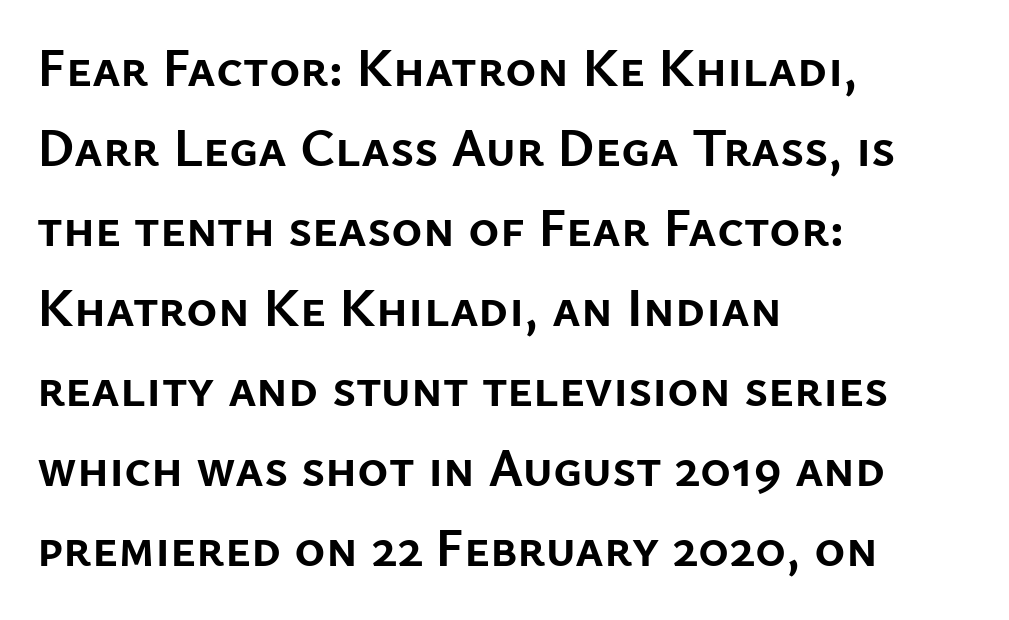
Nothing sits at the stroke ends, so this counts as sans-serif. Do the characters align in a grid? No, the font is proportional. Check the space under the baseline: it is left empty. The setting favours the left margin, as ordinary paragraphs usually do. Each word holds together tightly as a unit, with standard inter-letter gaps. These lines sit exactly where default settings would place them.
